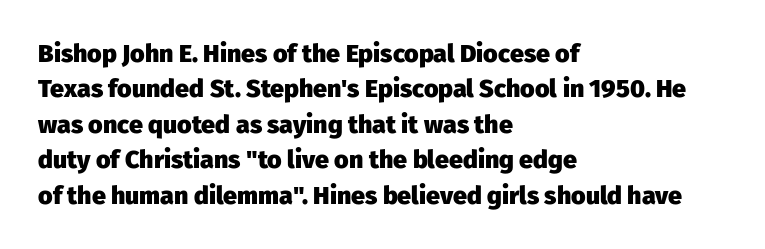
{"italic": "no", "bold": "yes", "underline": "no", "align": "left", "line_spacing": "normal", "line_spacing_ratio": 1.42, "letter_spacing": "normal", "letter_spacing_em": 0.0, "glyph_px": 25}
